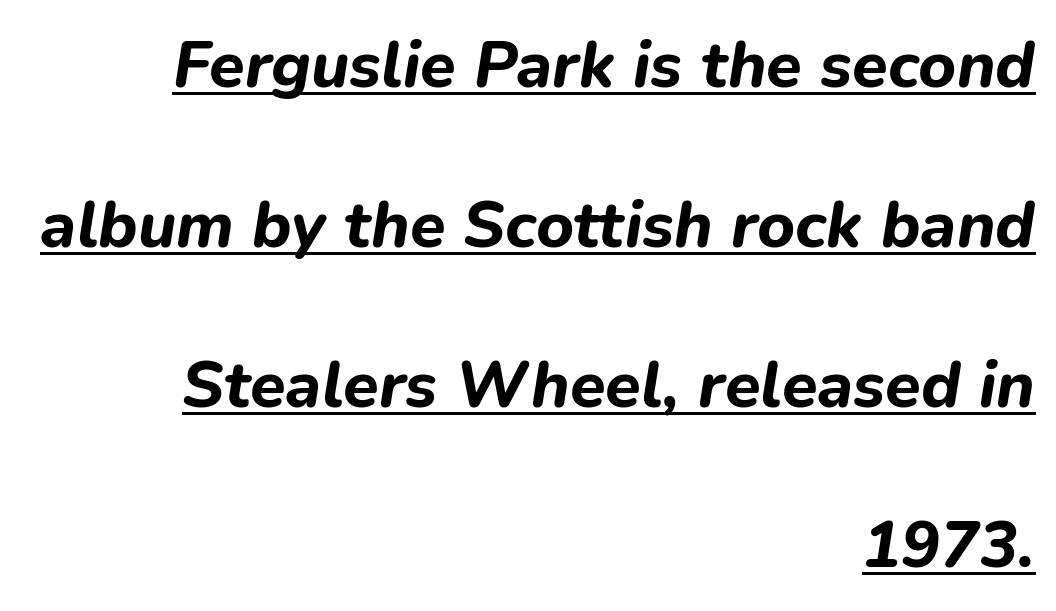
The image shows 65 px bold type, italic (leaning right); set right-aligned, loose line spacing (2.46x), normal letter spacing, underlined; low stroke contrast and a medium x-height.
